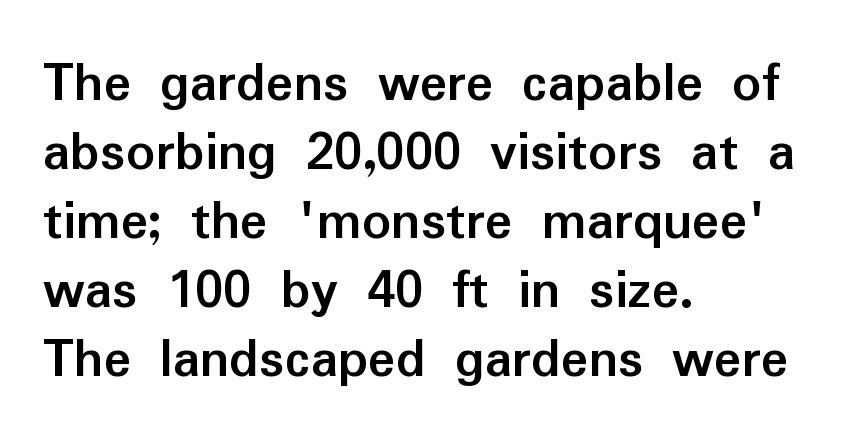
The image shows 57 px semibold sans-serif type, upright; set left-aligned, line spacing 1.21x, normal letter spacing, not underlined; low stroke contrast and a medium x-height.
